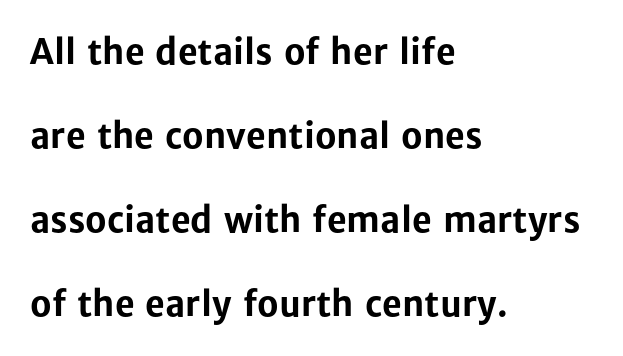
{"serif": "no", "italic": "no", "bold": "yes", "weight": "bold", "width": "normal", "stroke_contrast": "low", "x_height": "medium", "monospaced": "no", "underline": "no", "align": "left", "line_spacing": "loose", "line_spacing_ratio": 2.47, "letter_spacing": "normal", "letter_spacing_em": 0.0, "glyph_px": 34}
